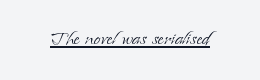
Q: Is the text bold? A: No.
Q: Is the text italic (slanted)? A: Yes.
Q: Is the text underlined? A: Yes.
Q: Is the spacing between letters normal or unusually wide? A: Normal.
